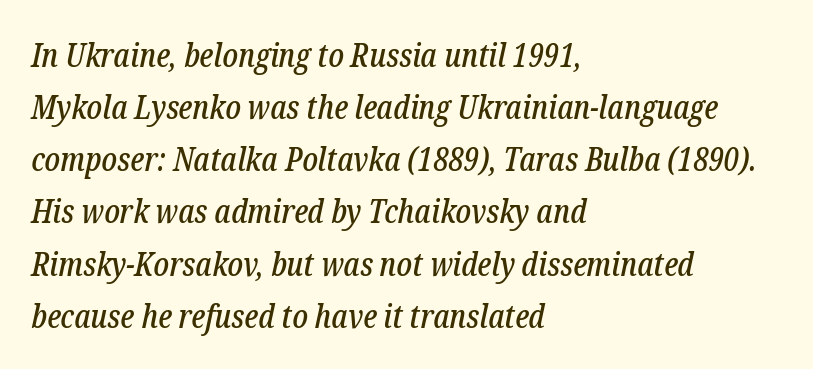
The image shows 33 px condensed serif type, italic (leaning right); set left-aligned, normal line spacing (1.58x), normal letter spacing, not underlined; low stroke contrast and a medium x-height.
